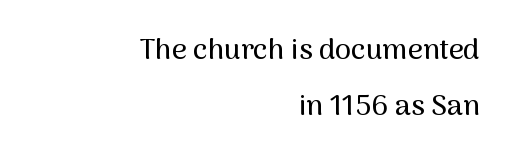
The image shows 29 px sans-serif type, upright; set right-aligned, loose line spacing (1.93x), normal letter spacing, not underlined; medium stroke contrast and a medium x-height.
